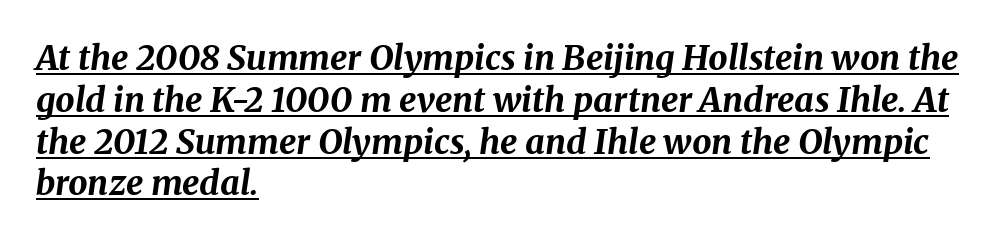
Q: Is the text bold? A: Yes.
Q: Is the text italic (slanted)? A: Yes, it leans right by about 8 degrees.
Q: Is the text underlined? A: Yes.
Q: How is the paragraph aligned? A: Left-aligned.
Q: Is the spacing between letters normal or unusually wide? A: Normal.
Q: Width (condensed, normal, or wide)? A: Normal.
Q: Stroke contrast? A: Medium.
Q: x-height? A: Medium.
Q: Monospaced? A: No.
